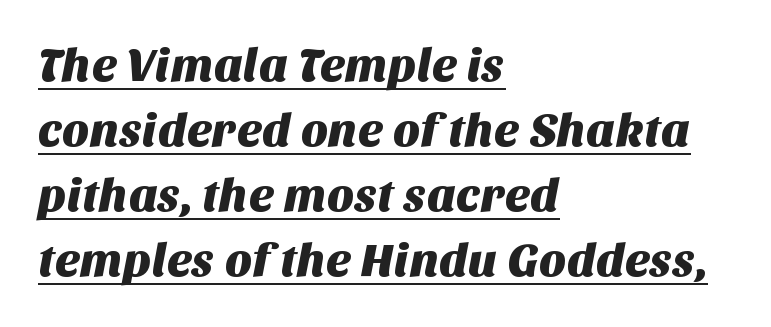
The rendering uses natural spacing where letterforms have individual widths. Look at the bottom of the vertical strokes: they stop flat, with no serifs. A typesetter would call this zero additional tracking. Rows of type keep a routine distance in the vertical direction. This sample is left-justified, so line endings fall wherever the words run out. The typesetter has applied underlining to the passage shown.
